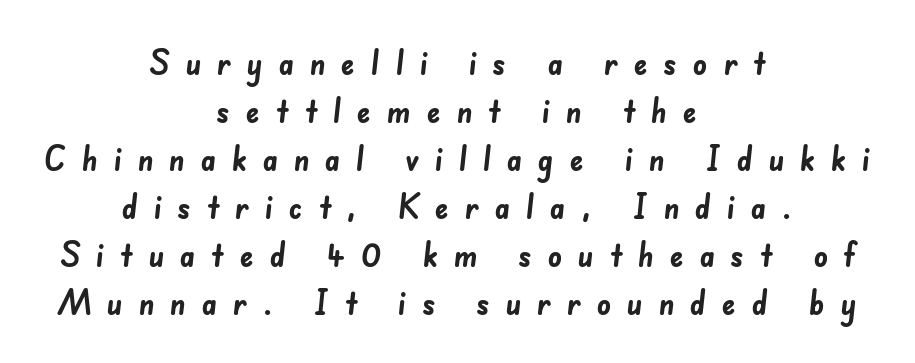
Q: Is the text bold? A: Yes.
Q: Is the typeface a serif or a sans-serif typeface? A: Sans-serif.
Q: Is the text underlined? A: No.
Q: How is the paragraph aligned? A: Centered.
Q: Is the spacing between letters normal or unusually wide? A: Unusually wide.
Q: Is the spacing between lines tight, normal or loose? A: Normal.
Q: Width (condensed, normal, or wide)? A: Normal.
Q: Stroke contrast? A: Low.
Q: x-height? A: Small.
Q: Monospaced? A: No.
